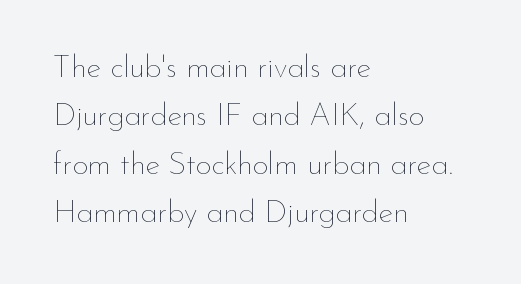
The image shows 31 px thin type, upright; set left-aligned, normal line spacing (1.56x), normal letter spacing, not underlined; low stroke contrast and a small x-height.
